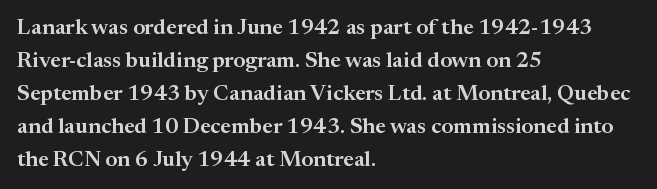
Q: Is the text italic (slanted)? A: No, it is upright.
Q: Is the text underlined? A: No.
Q: How is the paragraph aligned? A: Left-aligned.
Q: Is the spacing between letters normal or unusually wide? A: Normal.
Q: Is the spacing between lines tight, normal or loose? A: Normal.
